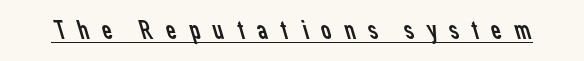
{"serif": "no", "bold": "no", "weight": "regular", "width": "normal", "stroke_contrast": "low", "x_height": "medium", "monospaced": "no", "underline": "yes", "letter_spacing": "wide", "letter_spacing_em": 0.36, "glyph_px": 28}
